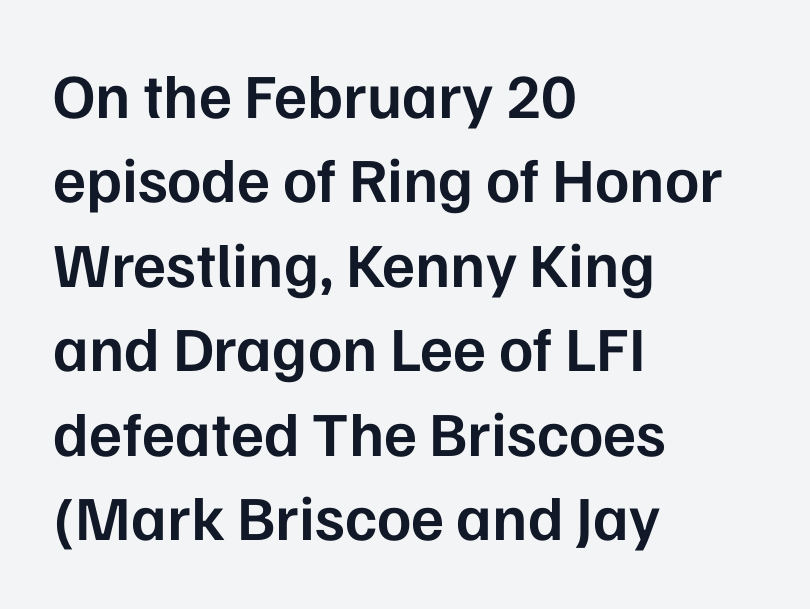
The image shows 63 px semibold sans-serif type, upright; set left-aligned, normal line spacing (1.34x), normal letter spacing, not underlined; low stroke contrast and a medium x-height.
